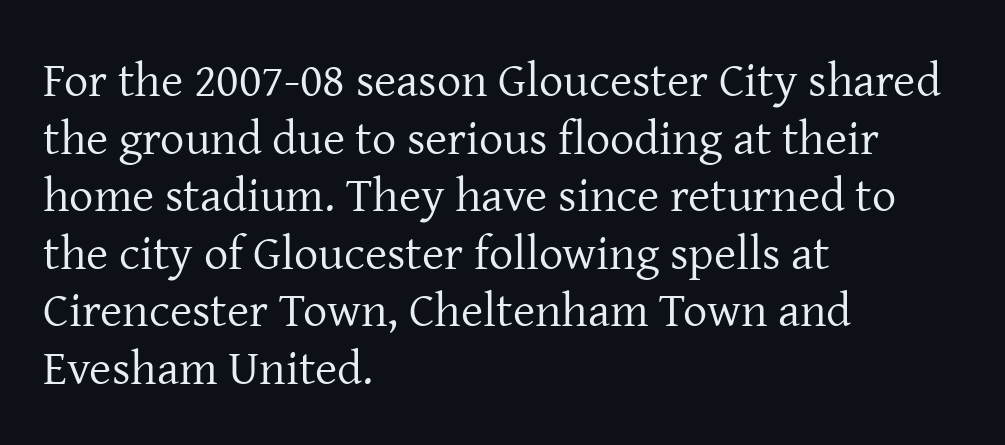
Q: Is the text bold? A: No.
Q: Is the text italic (slanted)? A: No, it is upright.
Q: Is the typeface a serif or a sans-serif typeface? A: Serif.
Q: Is the text underlined? A: No.
Q: How is the paragraph aligned? A: Left-aligned.
Q: Is the spacing between letters normal or unusually wide? A: Normal.
Q: Width (condensed, normal, or wide)? A: Normal.
Q: Stroke contrast? A: Low.
Q: x-height? A: Medium.
Q: Monospaced? A: No.
